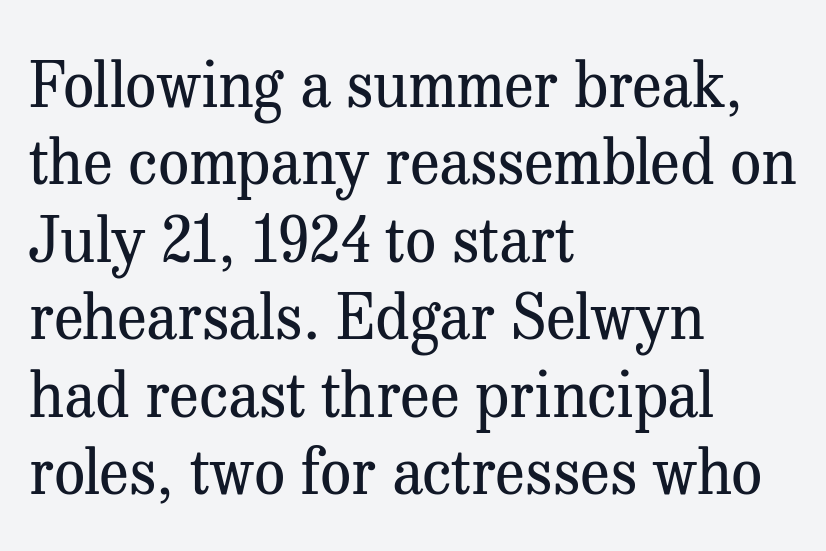
Q: Is the text bold? A: No.
Q: Is the text italic (slanted)? A: No, it is upright.
Q: Is the typeface a serif or a sans-serif typeface? A: Serif.
Q: Is the text underlined? A: No.
Q: How is the paragraph aligned? A: Left-aligned.
Q: Is the spacing between letters normal or unusually wide? A: Normal.
Q: Is the spacing between lines tight, normal or loose? A: Normal.
Q: Width (condensed, normal, or wide)? A: Normal.
Q: Stroke contrast? A: Medium.
Q: x-height? A: Medium.
Q: Monospaced? A: No.
